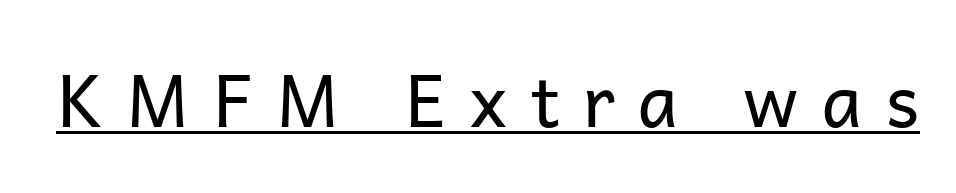
{"serif": "no", "italic": "no", "bold": "no", "weight": "regular", "width": "normal", "stroke_contrast": "low", "x_height": "medium", "monospaced": "no", "underline": "yes", "letter_spacing": "wide", "letter_spacing_em": 0.31, "glyph_px": 73}
